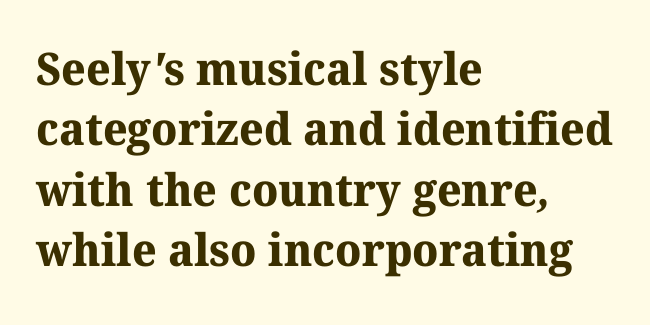
All the whitespace from short lines collects on the right. Lines of text with bare space underneath. If you measured baseline to baseline, you'd find a middling distance. The passage shown is typed in a proportional face where columns would drift. Characters follow at the spacing the type designer built in.
